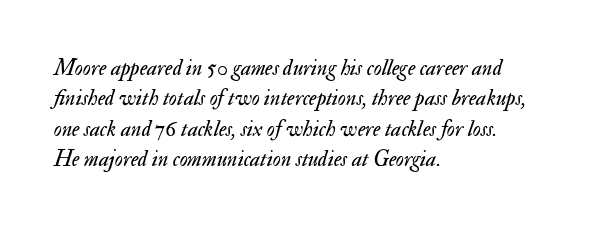
Q: Is the text bold? A: No.
Q: Is the text italic (slanted)? A: Yes, it leans right by about 17 degrees.
Q: Is the text underlined? A: No.
Q: How is the paragraph aligned? A: Left-aligned.
Q: Is the spacing between letters normal or unusually wide? A: Normal.
Q: Is the spacing between lines tight, normal or loose? A: Normal.
